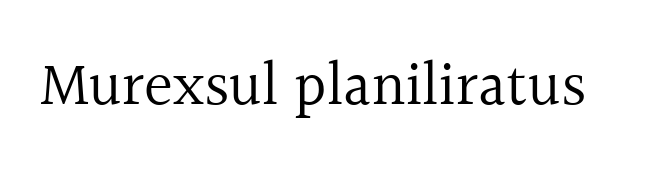
{"serif": "yes", "italic": "no", "bold": "no", "weight": "regular", "width": "normal", "x_height": "medium", "monospaced": "no", "underline": "no", "letter_spacing": "normal", "letter_spacing_em": 0.0, "glyph_px": 61}
